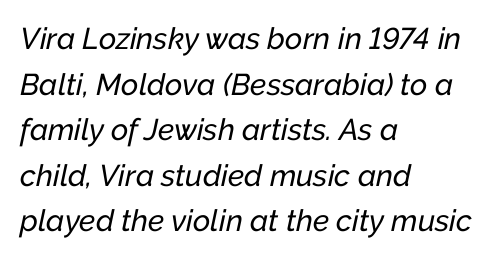
Q: Is the text italic (slanted)? A: Yes, it leans right by about 12 degrees.
Q: Is the text underlined? A: No.
Q: How is the paragraph aligned? A: Left-aligned.
Q: Is the spacing between letters normal or unusually wide? A: Normal.
Q: Is the spacing between lines tight, normal or loose? A: Normal.
Q: Width (condensed, normal, or wide)? A: Normal.
Q: Stroke contrast? A: Low.
Q: x-height? A: Medium.
Q: Monospaced? A: No.
